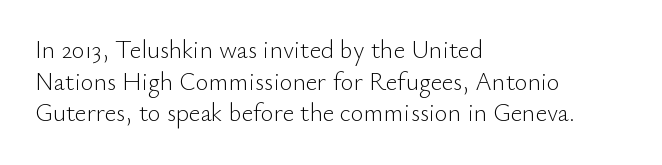
The characters are drawn with everyday or finer stroke widths. The string is rendered with underlining switched off. Leading matches the norm, producing a regular column. This sample uses plain, unmodified letter spacing.
